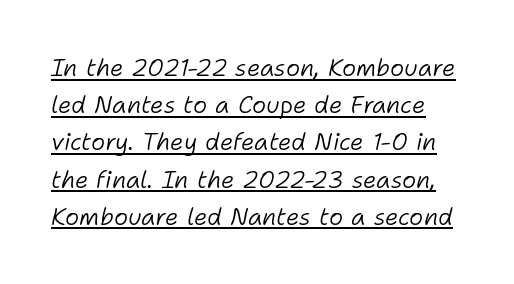
Q: Is the text bold? A: No.
Q: Is the text italic (slanted)? A: Yes, it leans right by about 11 degrees.
Q: Is the text underlined? A: Yes.
Q: Is the spacing between letters normal or unusually wide? A: Normal.
Q: Is the spacing between lines tight, normal or loose? A: Normal.
